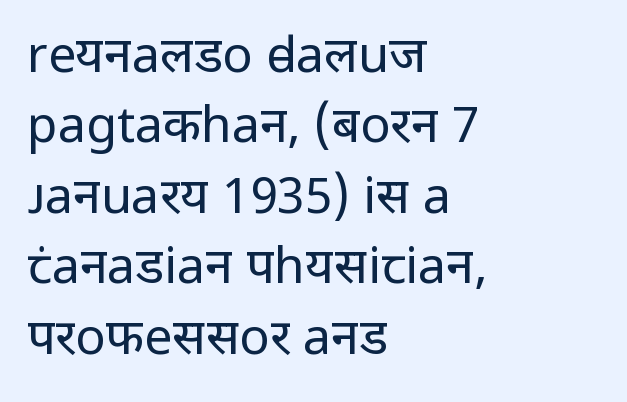
{"serif": "no", "italic": "no", "bold": "no", "weight": "regular", "width": "normal", "stroke_contrast": "low", "x_height": "medium", "monospaced": "no", "underline": "no", "align": "left", "line_spacing": "normal", "line_spacing_ratio": 1.41, "letter_spacing": "normal", "letter_spacing_em": 0.0, "glyph_px": 50}
